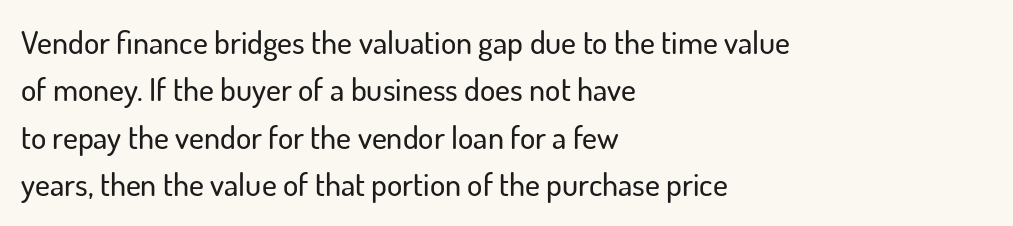
Q: Is the text italic (slanted)? A: No, it is upright.
Q: Is the typeface a serif or a sans-serif typeface? A: Sans-serif.
Q: Is the text underlined? A: No.
Q: How is the paragraph aligned? A: Left-aligned.
Q: Is the spacing between letters normal or unusually wide? A: Normal.
Q: Is the spacing between lines tight, normal or loose? A: Normal.
Q: Width (condensed, normal, or wide)? A: Normal.
Q: Stroke contrast? A: Low.
Q: x-height? A: Small.
Q: Monospaced? A: No.
